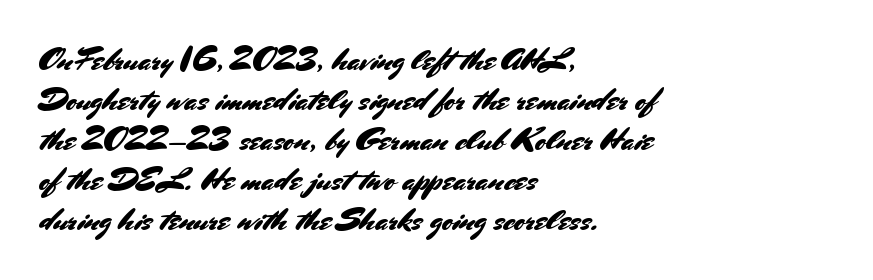
Serif or sans? Sans — the stroke terminals are bare. The letters advance in unequal steps, a hallmark of proportional type. Only glyphs here, with clear space below each row. What's the leading like? Ordinary, nothing unusual.
